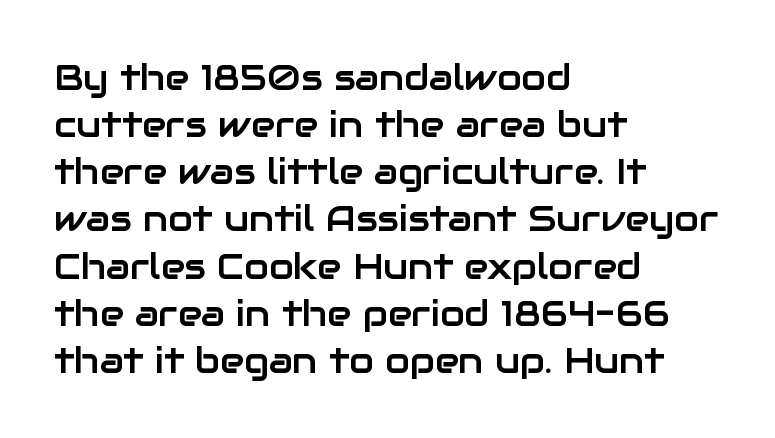
Summary of vertical rhythm: regular, with standard interline spacing. Between one letter and the next there's only the usual sliver of space. Type style note: lacks serifs. Is this a fixed-width face? No — the glyphs have proportional, varying widths. Descenders are the only things crossing below the line.
